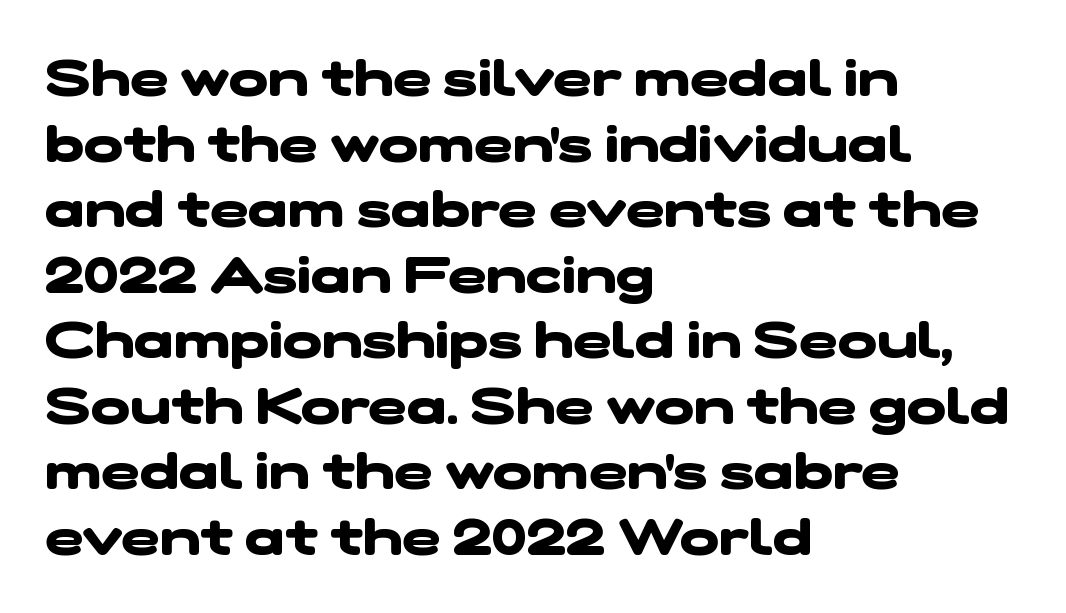
The rendering uses natural spacing where letterforms have individual widths. A sans-serif font was chosen for this passage. Bare-footed words on every line. This rendering leaves character spacing at its baseline value.
